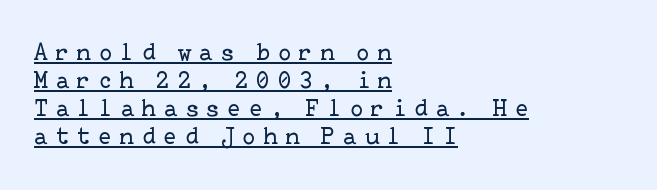
Q: Is the text bold? A: No.
Q: Is the text italic (slanted)? A: No, it is upright.
Q: Is the text underlined? A: Yes.
Q: How is the paragraph aligned? A: Left-aligned.
Q: Is the spacing between letters normal or unusually wide? A: Unusually wide.
